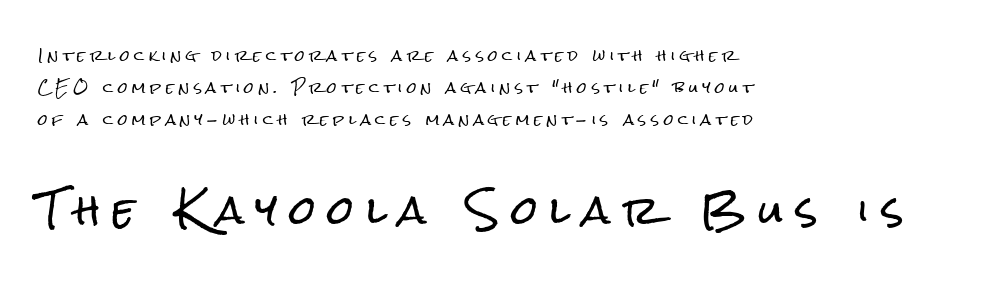
Q: Is the text italic (slanted)? A: No, it is upright.
Q: Is the typeface a serif or a sans-serif typeface? A: Sans-serif.
Q: Is the text underlined? A: No.
Q: How is the paragraph aligned? A: Left-aligned.
Q: Is the spacing between letters normal or unusually wide? A: Unusually wide.
Q: Is the spacing between lines tight, normal or loose? A: Loose.
Q: Which block of text is set in a larger size, the first (top) or the second (bottom)? A: The second (bottom) one.
Q: Width (condensed, normal, or wide)? A: Condensed.
Q: Stroke contrast? A: Low.
Q: x-height? A: Medium.
Q: Monospaced? A: No.
